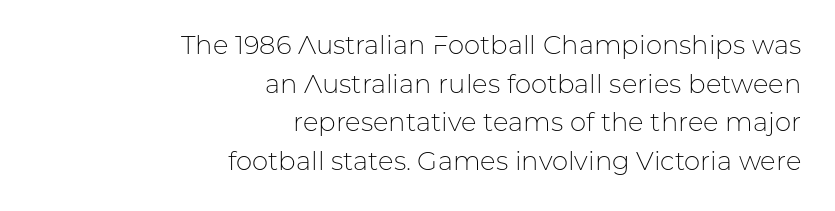
{"italic": "no", "bold": "no", "underline": "no", "align": "right", "line_spacing": "normal", "line_spacing_ratio": 1.49, "letter_spacing": "normal", "letter_spacing_em": 0.0, "glyph_px": 26}
